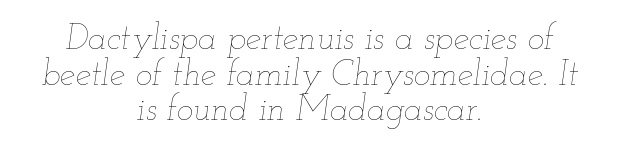
The image shows 35 px thin, wide type, italic (leaning right); set centered, tight line spacing (1.02x), normal letter spacing, not underlined; low stroke contrast and a small x-height.
